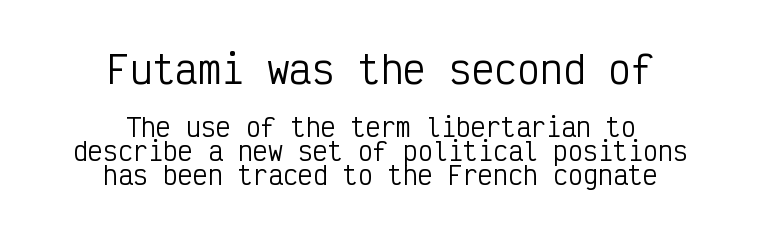
Q: Is the text bold? A: No.
Q: Is the text italic (slanted)? A: No, it is upright.
Q: Is the typeface a serif or a sans-serif typeface? A: Sans-serif.
Q: Is the text underlined? A: No.
Q: How is the paragraph aligned? A: Centered.
Q: Is the spacing between letters normal or unusually wide? A: Normal.
Q: Is the spacing between lines tight, normal or loose? A: Tight.
Q: Which block of text is set in a larger size, the first (top) or the second (bottom)? A: The first (top) one.
Q: Width (condensed, normal, or wide)? A: Condensed.
Q: Stroke contrast? A: Low.
Q: x-height? A: Medium.
Q: Monospaced? A: Yes.
